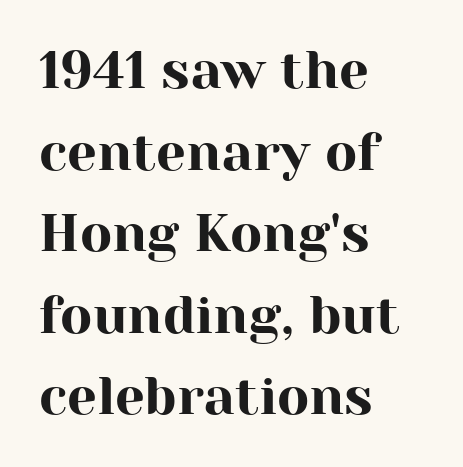
Q: Is the text italic (slanted)? A: No, it is upright.
Q: Is the typeface a serif or a sans-serif typeface? A: Serif.
Q: Is the text underlined? A: No.
Q: How is the paragraph aligned? A: Left-aligned.
Q: Is the spacing between letters normal or unusually wide? A: Normal.
Q: Is the spacing between lines tight, normal or loose? A: Normal.
Q: Width (condensed, normal, or wide)? A: Normal.
Q: Stroke contrast? A: High.
Q: x-height? A: Medium.
Q: Monospaced? A: No.
